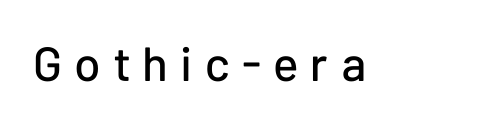
The image shows 48 px sans-serif type, upright; set unusually wide letter spacing (+0.25 em), not underlined; low stroke contrast and a medium x-height.
